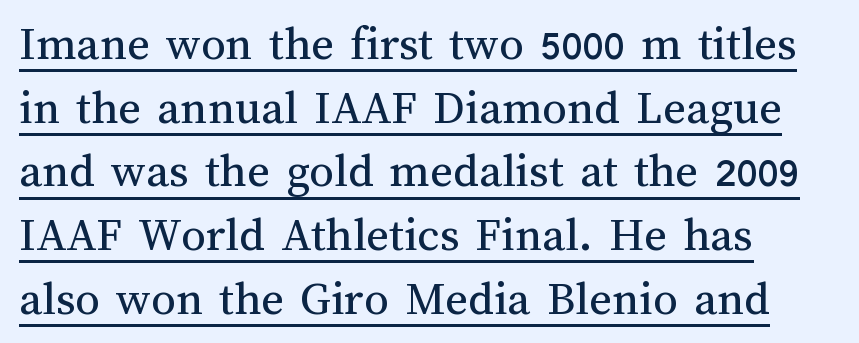
It's the straight-up-and-down kind of type. If you drew a ruler down the left edge, every line would touch it. Check the space under the baseline: a stroke is drawn there. Short note: letters normally spaced.
